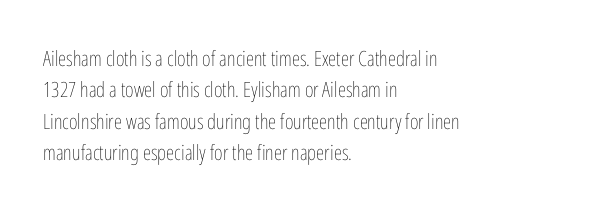
Each row of text sits above clean, open space. Italic? Not at all — the glyphs are vertical. Typeset ragged right — the left edge is the straight one. Each word holds together tightly as a unit, with standard inter-letter gaps. Interline gaps are of average width in this sample.
